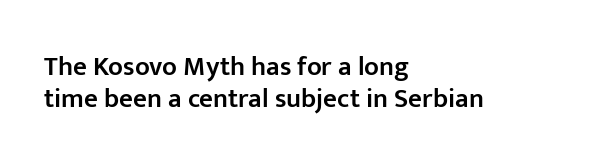
The image shows 27 px text type, upright; set left-aligned, line spacing 1.19x, normal letter spacing, not underlined.
